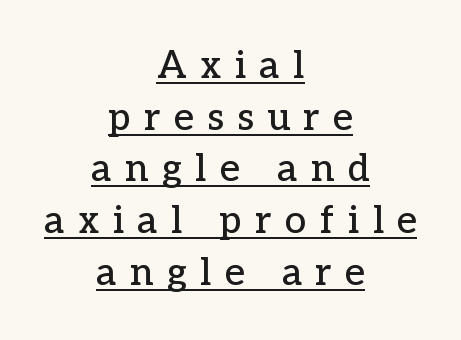
The image shows 38 px serif type, upright; set centered, normal line spacing (1.36x), unusually wide letter spacing (+0.36 em), underlined; low stroke contrast and a medium x-height.
